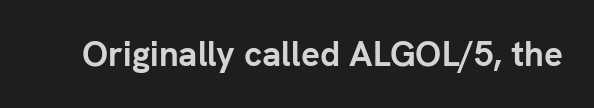
A typesetter would call this zero additional tracking. Proportional: the letters do not fall into vertical columns. Any mark beneath the type? The region is blank. Stroke thickness is high; the sample reads as a true bold. The passage shown is typeset with a sans-serif family.
